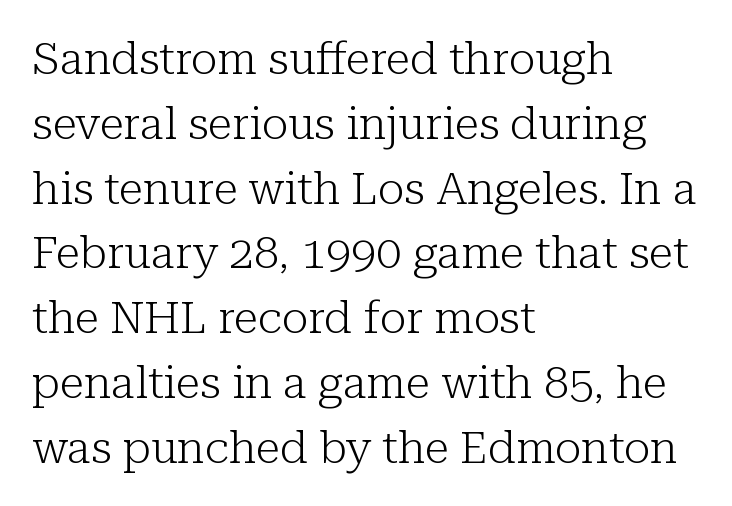
Q: Is the text bold? A: No.
Q: Is the text italic (slanted)? A: No, it is upright.
Q: Is the typeface a serif or a sans-serif typeface? A: Serif.
Q: Is the text underlined? A: No.
Q: How is the paragraph aligned? A: Left-aligned.
Q: Is the spacing between letters normal or unusually wide? A: Normal.
Q: Is the spacing between lines tight, normal or loose? A: Normal.
Q: Width (condensed, normal, or wide)? A: Normal.
Q: Stroke contrast? A: Low.
Q: x-height? A: Medium.
Q: Monospaced? A: No.
